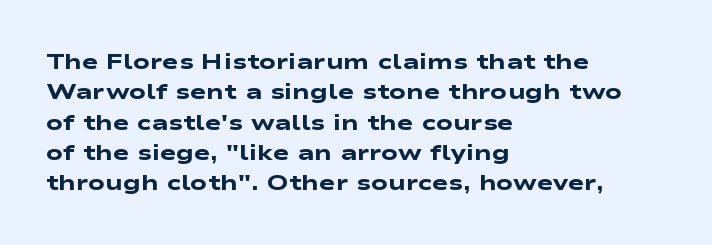
The image shows 22 px bold type; set left-aligned, normal line spacing (1.38x), normal letter spacing, not underlined.
